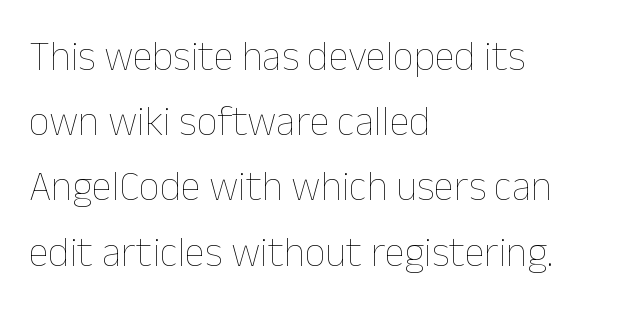
{"italic": "no", "bold": "no", "weight": "thin", "width": "normal", "stroke_contrast": "low", "x_height": "medium", "monospaced": "no", "underline": "no", "align": "left", "line_spacing": "normal", "line_spacing_ratio": 1.59, "letter_spacing": "normal", "letter_spacing_em": 0.0, "glyph_px": 41}
